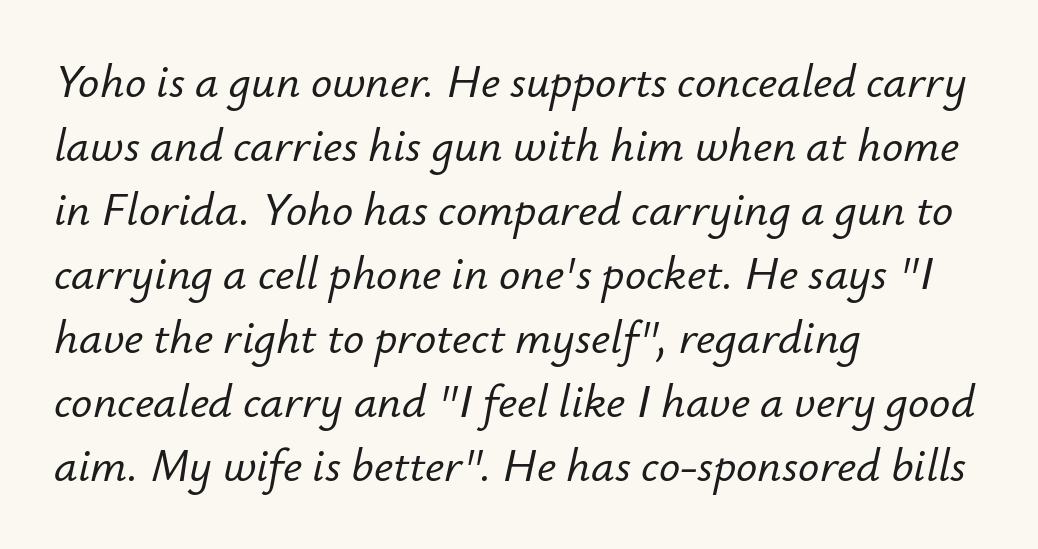
This rendering uses left alignment, leaving the right contour irregular. The gap between lines stays unmarked. This rendering leaves character spacing at its baseline value. Quick note: italic. This block has exactly the height ordinary leading produces.
